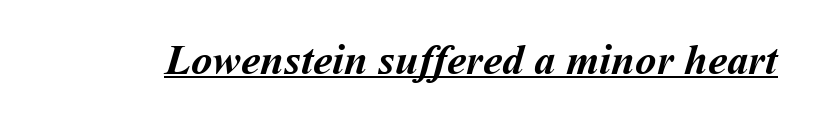
The image shows 43 px semibold type; set normal letter spacing, underlined; medium stroke contrast and a medium x-height.
